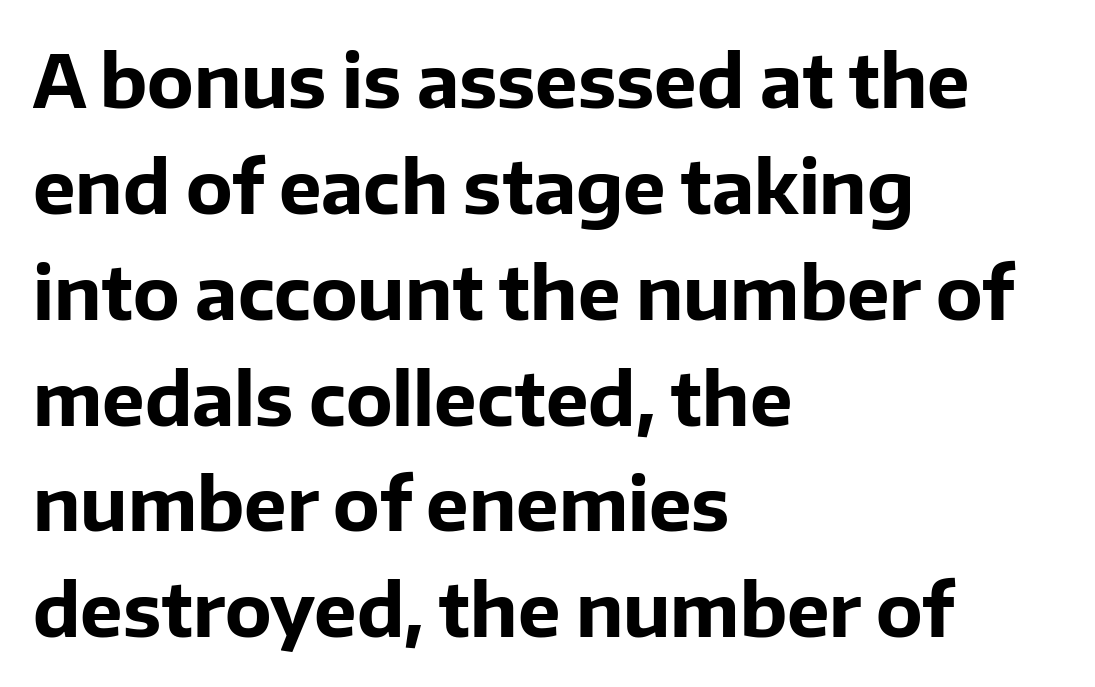
Q: Is the text bold? A: Yes.
Q: Is the text italic (slanted)? A: No, it is upright.
Q: Is the typeface a serif or a sans-serif typeface? A: Sans-serif.
Q: Is the text underlined? A: No.
Q: How is the paragraph aligned? A: Left-aligned.
Q: Is the spacing between letters normal or unusually wide? A: Normal.
Q: Is the spacing between lines tight, normal or loose? A: Normal.
Q: Width (condensed, normal, or wide)? A: Normal.
Q: Stroke contrast? A: Low.
Q: x-height? A: Medium.
Q: Monospaced? A: No.
